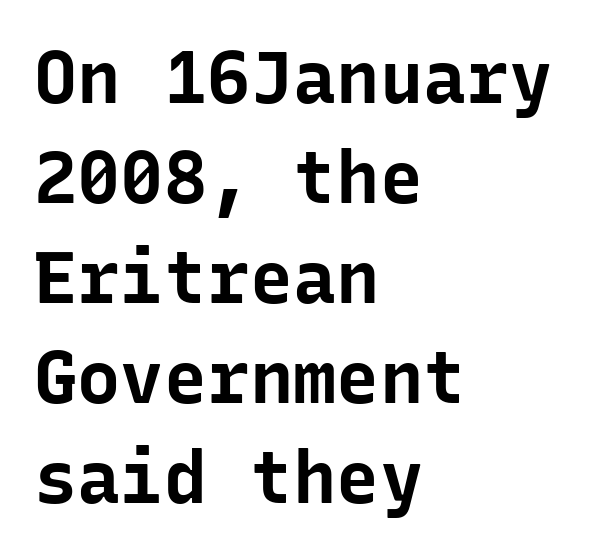
Bold? Absolutely — the strokes are thick and heavy. Alignment: flush left. Examine the stroke ends and you'll find no serifs. Words appear dense and cohesive because spacing is normal. If you drew a line through each stem, it would be perfectly vertical. Looks like terminal output: every glyph gets an equal slot.
